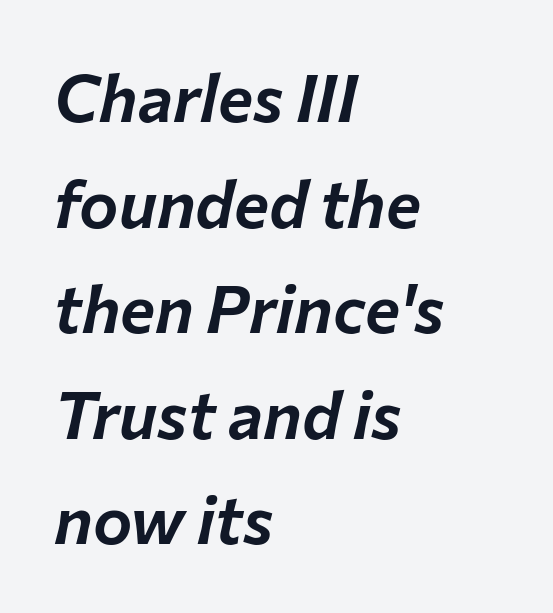
{"italic": "yes", "lean": "right", "slant_degrees": 12, "width": "normal", "stroke_contrast": "low", "x_height": "medium", "monospaced": "no", "underline": "no", "align": "left", "line_spacing": "normal", "line_spacing_ratio": 1.6, "letter_spacing": "normal", "letter_spacing_em": 0.0, "glyph_px": 66}
